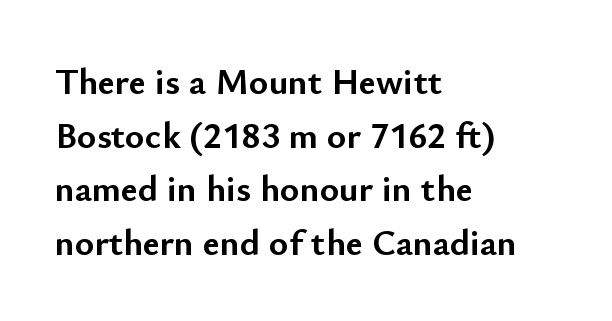
You'd pick this weight for a headline — it's a proper bold. Which margin do the lines hug? The left one — the right edge is uneven. Reading down the column, the eye jumps a familiar distance to each next line. Glance below the letters and you will spot only blank space. This rendering leaves character spacing at its baseline value. Does the lettering tilt? It doesn't — this is upright.
